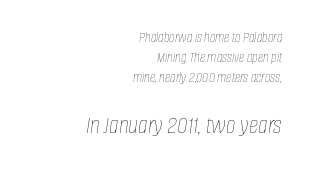
The image shows 26 px text type, italic (leaning right); set right-aligned, normal line spacing (1.33x), normal letter spacing, not underlined; the second (bottom) block is 1.73x larger.
